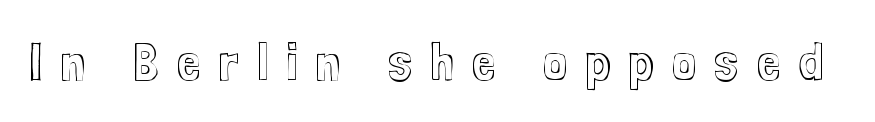
This is the regular roman posture of the typeface. Do the characters align in a grid? No, the font is proportional. The string is rendered with underlining switched off. The rendering inserts visible extra space after every character.
